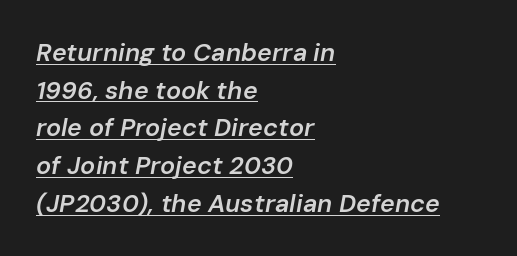
{"italic": "yes", "lean": "right", "slant_degrees": 10, "bold": "semi", "underline": "yes", "align": "left", "line_spacing": "normal", "line_spacing_ratio": 1.51, "letter_spacing": "normal", "letter_spacing_em": 0.0, "glyph_px": 25}
